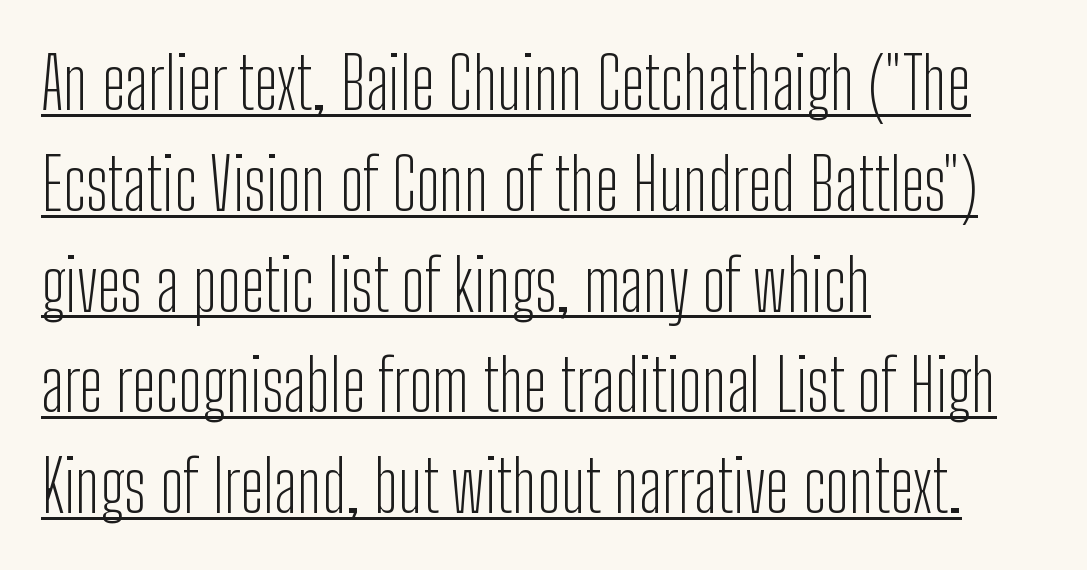
The image shows 70 px light, condensed sans-serif type, upright; set left-aligned, normal line spacing (1.44x), normal letter spacing, underlined; low stroke contrast and a medium x-height.
